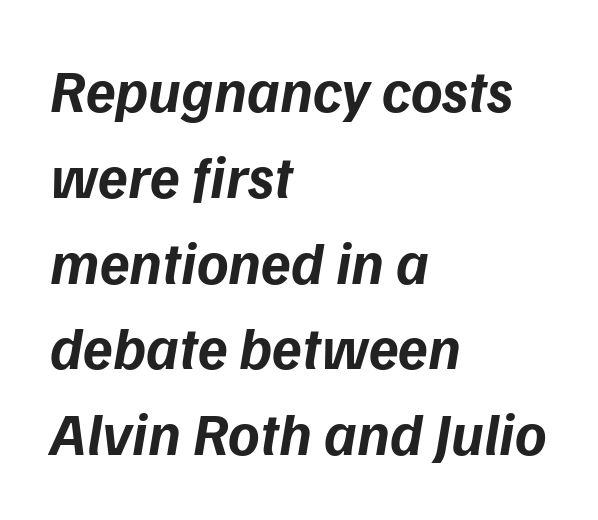
{"italic": "yes", "lean": "right", "slant_degrees": 9, "bold": "yes", "weight": "bold", "width": "normal", "stroke_contrast": "low", "x_height": "medium", "monospaced": "no", "underline": "no", "align": "left", "line_spacing": "normal", "line_spacing_ratio": 1.43, "letter_spacing": "normal", "letter_spacing_em": 0.0, "glyph_px": 60}
